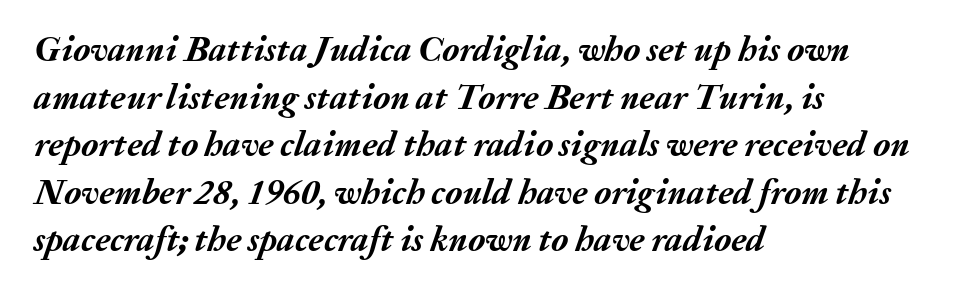
Q: Is the text bold? A: Yes.
Q: Is the text italic (slanted)? A: Yes, it leans right by about 20 degrees.
Q: Is the text underlined? A: No.
Q: How is the paragraph aligned? A: Left-aligned.
Q: Is the spacing between letters normal or unusually wide? A: Normal.
Q: Is the spacing between lines tight, normal or loose? A: Normal.
Q: Width (condensed, normal, or wide)? A: Normal.
Q: Stroke contrast? A: Medium.
Q: x-height? A: Medium.
Q: Monospaced? A: No.
